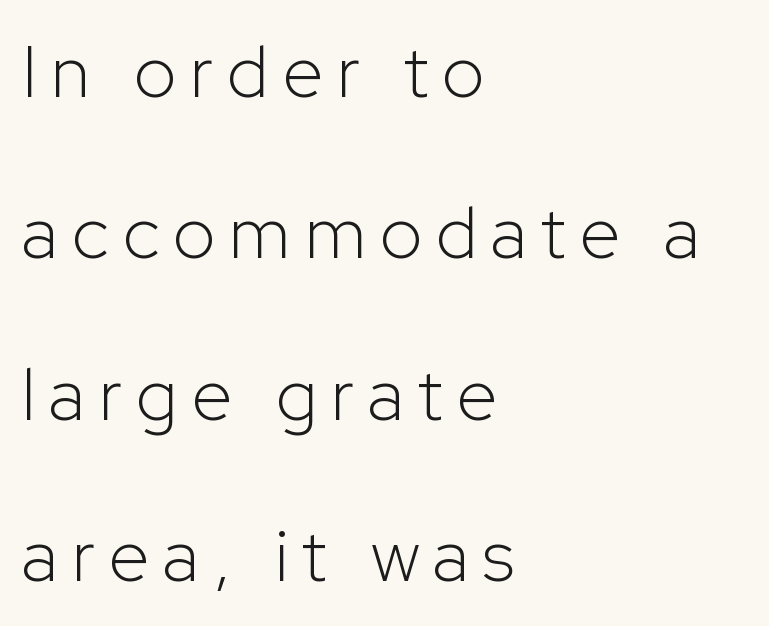
Q: Is the text bold? A: No.
Q: Is the text italic (slanted)? A: No, it is upright.
Q: Is the typeface a serif or a sans-serif typeface? A: Sans-serif.
Q: Is the text underlined? A: No.
Q: How is the paragraph aligned? A: Left-aligned.
Q: Is the spacing between lines tight, normal or loose? A: Loose.
Q: Width (condensed, normal, or wide)? A: Normal.
Q: Stroke contrast? A: Low.
Q: x-height? A: Medium.
Q: Monospaced? A: No.
